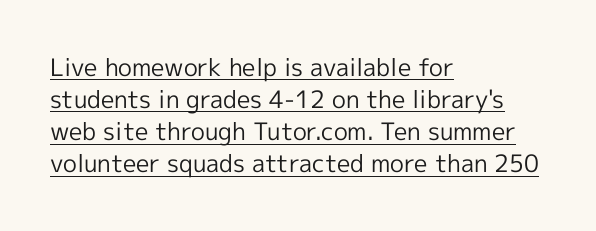
{"italic": "no", "bold": "no", "underline": "yes", "align": "left", "line_spacing": "normal", "line_spacing_ratio": 1.34, "letter_spacing": "normal", "letter_spacing_em": 0.0, "glyph_px": 24}
